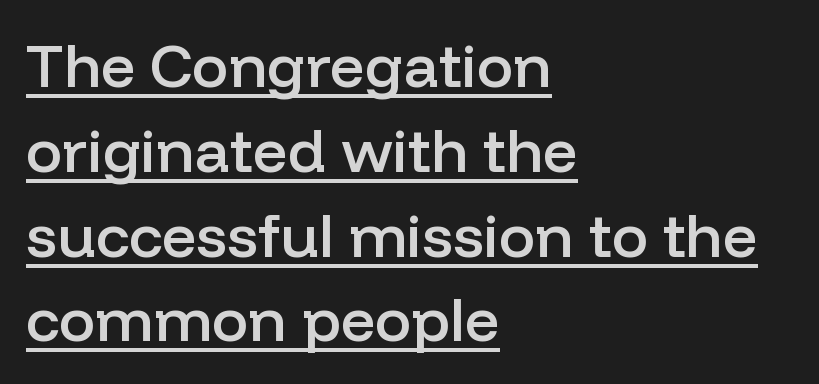
{"serif": "no", "italic": "no", "bold": "semi", "weight": "semibold", "width": "normal", "stroke_contrast": "low", "x_height": "medium", "monospaced": "no", "underline": "yes", "align": "left", "line_spacing": "normal", "line_spacing_ratio": 1.39, "letter_spacing": "normal", "letter_spacing_em": 0.0, "glyph_px": 61}
